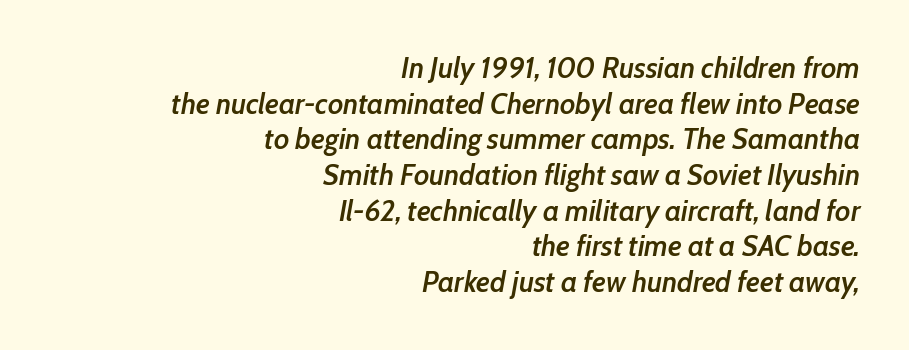
Q: Is the text bold? A: Semi-bold.
Q: Is the text italic (slanted)? A: Yes, it leans right by about 10 degrees.
Q: Is the text underlined? A: No.
Q: How is the paragraph aligned? A: Right-aligned.
Q: Is the spacing between letters normal or unusually wide? A: Normal.
Q: Width (condensed, normal, or wide)? A: Condensed.
Q: Stroke contrast? A: Low.
Q: x-height? A: Medium.
Q: Monospaced? A: No.
